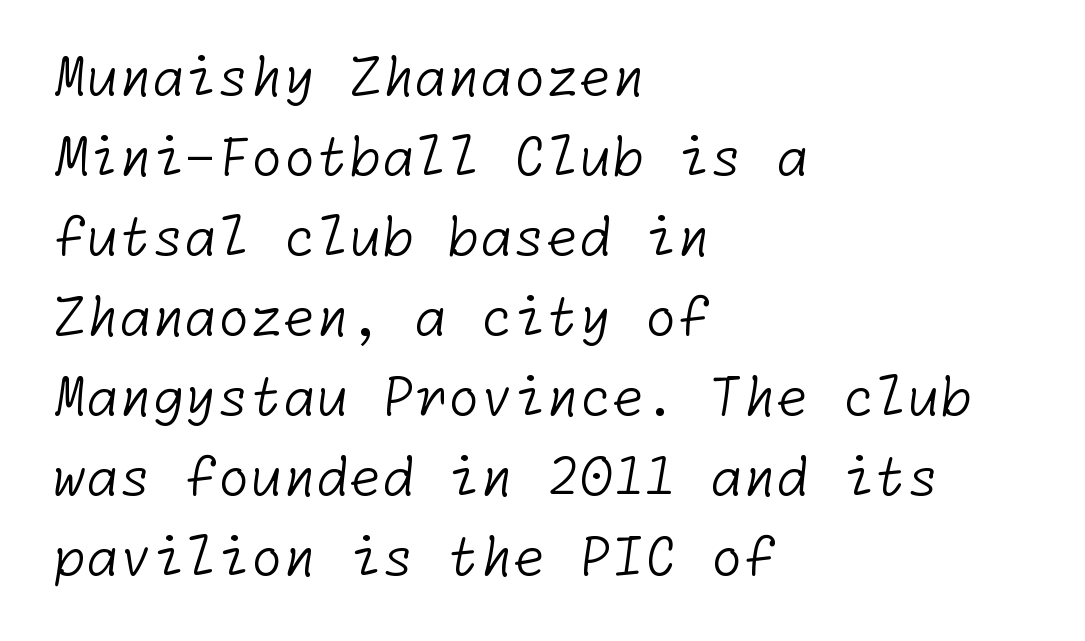
The face used here is rendered with its standard letterfit. A sans-serif font was chosen for this passage. A typesetter would call this leading conventional body-copy spacing. Weight class: somewhere from thin through regular. Rule under the text: the space is simply empty. The paragraph shown leans on its left margin.
